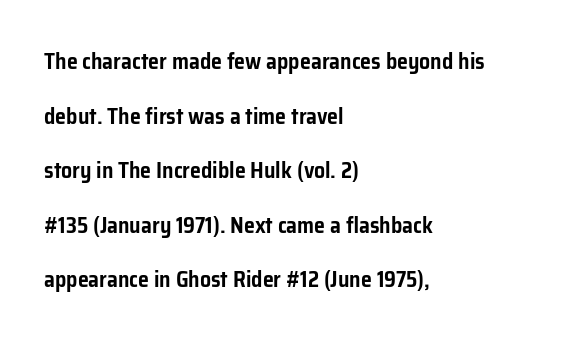
The image shows 22 px text type, upright; set left-aligned, loose line spacing (2.48x), normal letter spacing, not underlined.
